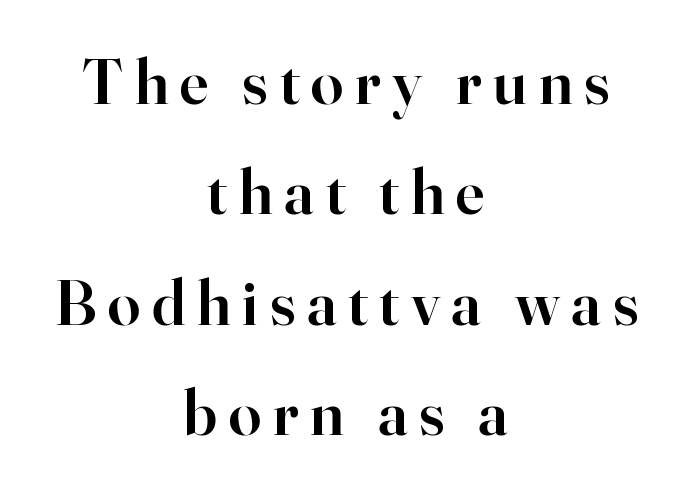
Q: Is the text bold? A: Semi-bold.
Q: Is the text italic (slanted)? A: No, it is upright.
Q: Is the typeface a serif or a sans-serif typeface? A: Serif.
Q: Is the text underlined? A: No.
Q: How is the paragraph aligned? A: Centered.
Q: Is the spacing between lines tight, normal or loose? A: Normal.
Q: Width (condensed, normal, or wide)? A: Normal.
Q: Stroke contrast? A: High.
Q: x-height? A: Small.
Q: Monospaced? A: No.
